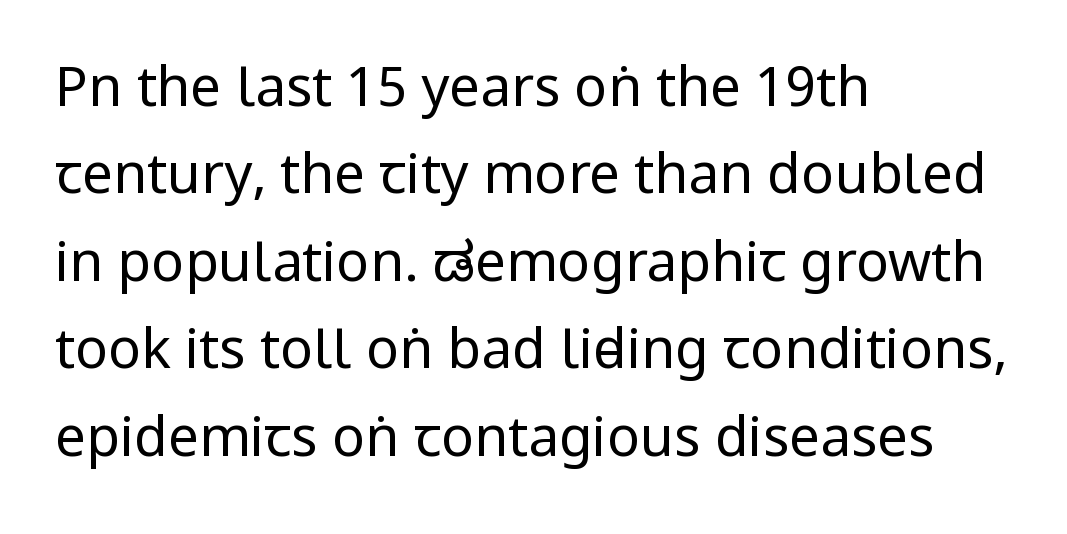
Q: Is the text bold? A: No.
Q: Is the text italic (slanted)? A: No, it is upright.
Q: Is the typeface a serif or a sans-serif typeface? A: Sans-serif.
Q: Is the text underlined? A: No.
Q: How is the paragraph aligned? A: Left-aligned.
Q: Is the spacing between letters normal or unusually wide? A: Normal.
Q: Is the spacing between lines tight, normal or loose? A: Normal.
Q: Width (condensed, normal, or wide)? A: Condensed.
Q: Stroke contrast? A: Low.
Q: x-height? A: Large.
Q: Monospaced? A: No.
